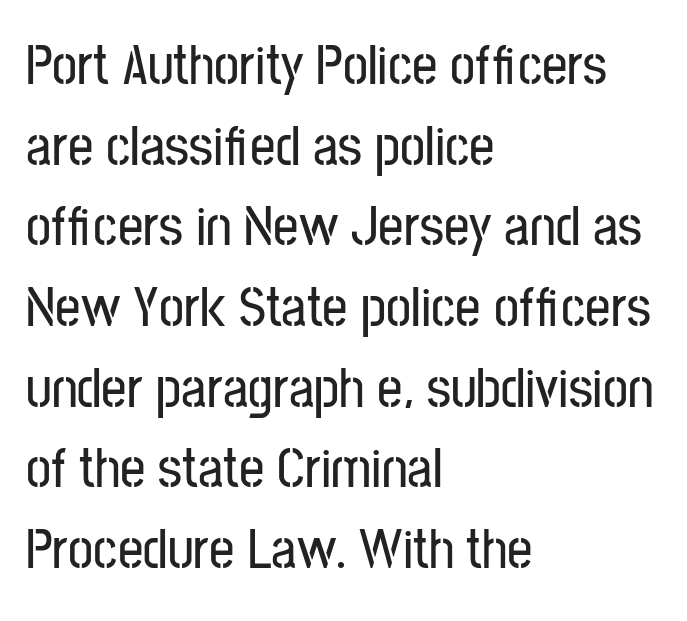
The image shows 56 px condensed sans-serif type, upright; set left-aligned, normal line spacing (1.44x), normal letter spacing, not underlined; low stroke contrast and a medium x-height.
